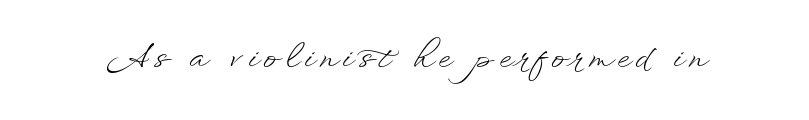
Q: Is the text bold? A: No.
Q: Is the text italic (slanted)? A: Yes.
Q: Is the text underlined? A: No.
Q: Width (condensed, normal, or wide)? A: Wide.
Q: Stroke contrast? A: Low.
Q: x-height? A: Small.
Q: Monospaced? A: No.
